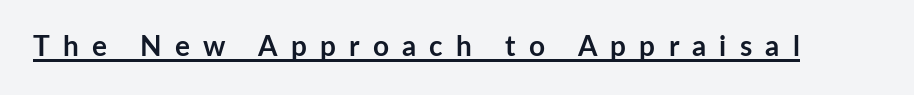
Does the lettering tilt? It doesn't — this is upright. Underlined type. The characters display no serif detailing; their extremities are plain. These lines are rendered in a variable-pitch font. You'd pick this weight for a headline — it's a proper bold.
